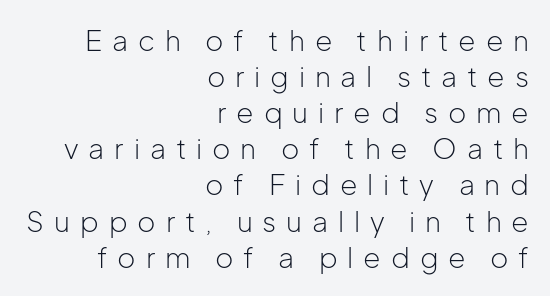
Q: Is the text bold? A: No.
Q: Is the text italic (slanted)? A: No, it is upright.
Q: Is the typeface a serif or a sans-serif typeface? A: Sans-serif.
Q: Is the text underlined? A: No.
Q: How is the paragraph aligned? A: Right-aligned.
Q: Is the spacing between letters normal or unusually wide? A: Unusually wide.
Q: Is the spacing between lines tight, normal or loose? A: Normal.
Q: Width (condensed, normal, or wide)? A: Normal.
Q: Stroke contrast? A: Low.
Q: x-height? A: Medium.
Q: Monospaced? A: No.
